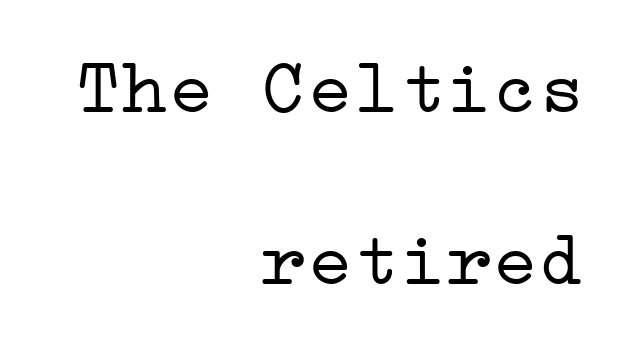
Q: Is the text bold? A: No.
Q: Is the text italic (slanted)? A: No, it is upright.
Q: Is the typeface a serif or a sans-serif typeface? A: Serif.
Q: Is the text underlined? A: No.
Q: How is the paragraph aligned? A: Right-aligned.
Q: Is the spacing between letters normal or unusually wide? A: Normal.
Q: Is the spacing between lines tight, normal or loose? A: Loose.
Q: Width (condensed, normal, or wide)? A: Wide.
Q: Stroke contrast? A: Low.
Q: x-height? A: Medium.
